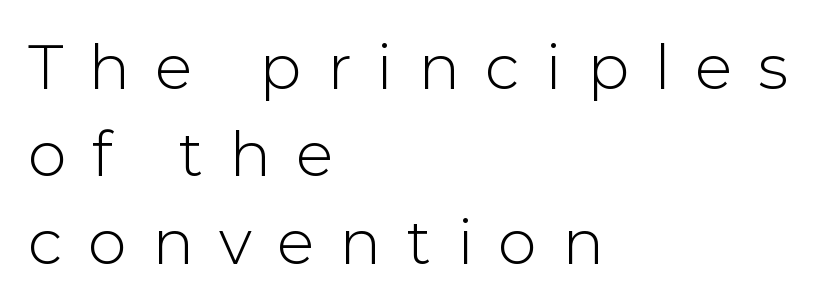
The image shows 62 px sans-serif type, upright; set left-aligned, normal line spacing (1.41x), unusually wide letter spacing (+0.41 em), not underlined; low stroke contrast and a medium x-height.
